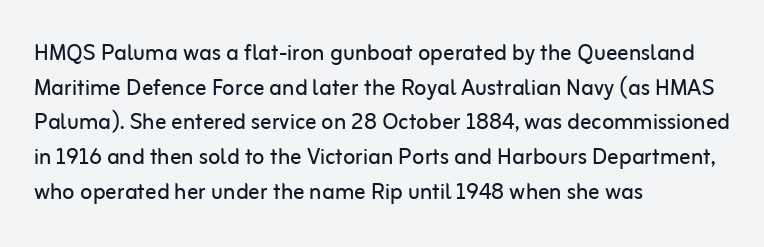
Q: Is the text bold? A: No.
Q: Is the text italic (slanted)? A: No, it is upright.
Q: Is the typeface a serif or a sans-serif typeface? A: Sans-serif.
Q: Is the text underlined? A: No.
Q: How is the paragraph aligned? A: Left-aligned.
Q: Is the spacing between letters normal or unusually wide? A: Normal.
Q: Width (condensed, normal, or wide)? A: Normal.
Q: Stroke contrast? A: Low.
Q: x-height? A: Medium.
Q: Monospaced? A: No.
